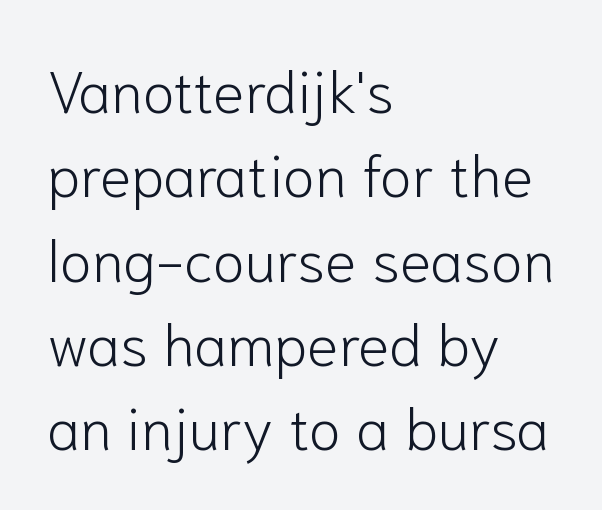
{"serif": "no", "italic": "no", "bold": "no", "weight": "light", "width": "normal", "stroke_contrast": "low", "x_height": "medium", "monospaced": "no", "underline": "no", "align": "left", "line_spacing": "normal", "line_spacing_ratio": 1.43, "letter_spacing": "normal", "letter_spacing_em": 0.0, "glyph_px": 59}
